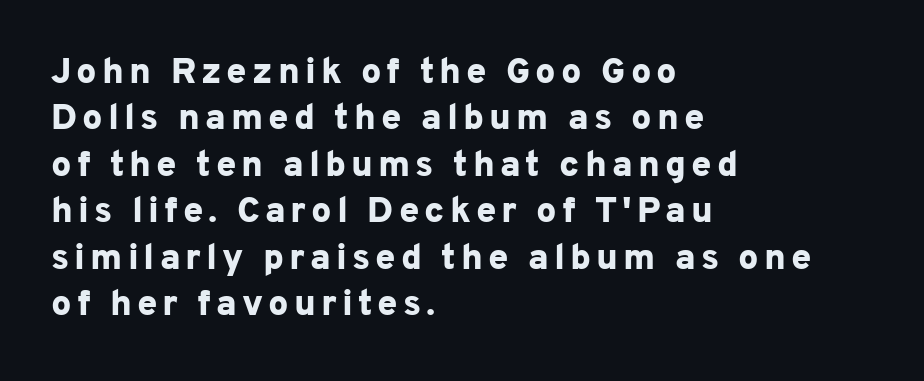
Classification — sans serif. Posture: vertical. Letters rest on an invisible, unmarked baseline. The text block is weighted toward the left margin, trailing off unevenly rightward.
